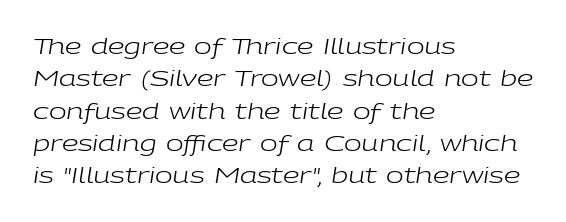
Stroke thickness stays within the range of a standard reading face or lighter. The rag falls on the right side of this text block. The leading is moderate, giving the passage an even texture. This is oblique type, the kind used for emphasis or titles. Inter-character spacing is left at the font's built-in metrics. Anything drawn beneath the words? Only blank space.
